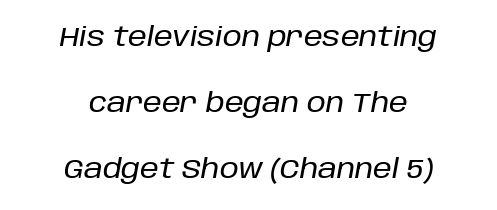
The image shows 27 px text type, italic (leaning right); set centered, loose line spacing (2.45x), normal letter spacing, not underlined.
